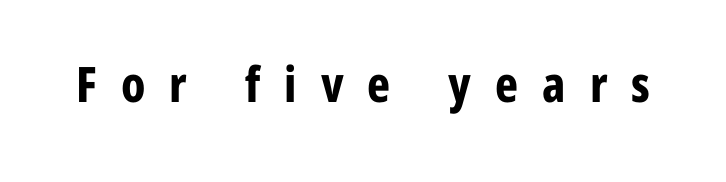
Think of a printed novel: that variable character pitch is what you see here. In terms of posture, this sample is upright. The passage shown is typeset with a sans-serif family. A dark, heavy texture on the line: the type is bold. A bare baseline throughout the passage.
